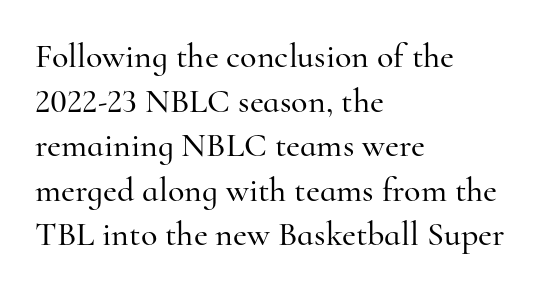
Q: Is the text italic (slanted)? A: No, it is upright.
Q: Is the typeface a serif or a sans-serif typeface? A: Serif.
Q: Is the text underlined? A: No.
Q: How is the paragraph aligned? A: Left-aligned.
Q: Is the spacing between letters normal or unusually wide? A: Normal.
Q: Is the spacing between lines tight, normal or loose? A: Normal.
Q: Width (condensed, normal, or wide)? A: Normal.
Q: Stroke contrast? A: High.
Q: x-height? A: Small.
Q: Monospaced? A: No.
